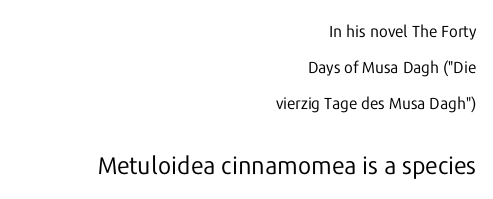
Q: Is the text bold? A: No.
Q: Is the text italic (slanted)? A: No, it is upright.
Q: Is the text underlined? A: No.
Q: How is the paragraph aligned? A: Right-aligned.
Q: Is the spacing between letters normal or unusually wide? A: Normal.
Q: Is the spacing between lines tight, normal or loose? A: Loose.
Q: Which block of text is set in a larger size, the first (top) or the second (bottom)? A: The second (bottom) one.
